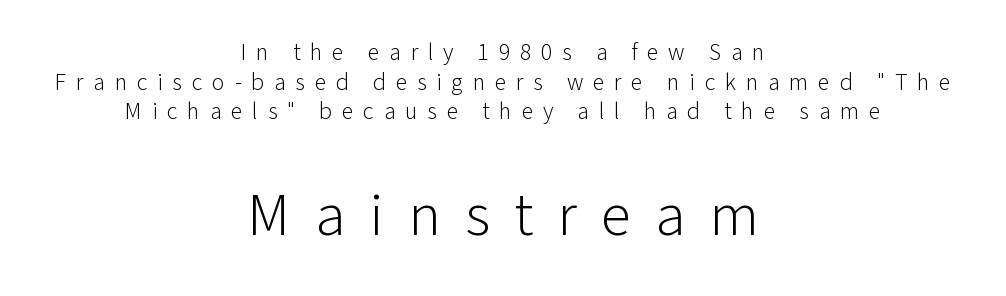
The image shows 61 px light sans-serif type, upright; set centered, line spacing 1.23x, unusually wide letter spacing (+0.4 em), not underlined; the second (bottom) block is 2.54x larger; low stroke contrast and a medium x-height.
